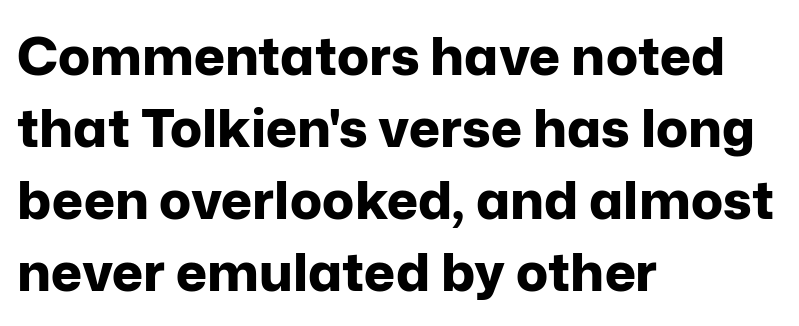
The setting favours the left margin, as ordinary paragraphs usually do. Words appear dense and cohesive because spacing is normal. Posture: upright roman. Beneath every word, the page is bare. These lines are composed in type without serifs.
